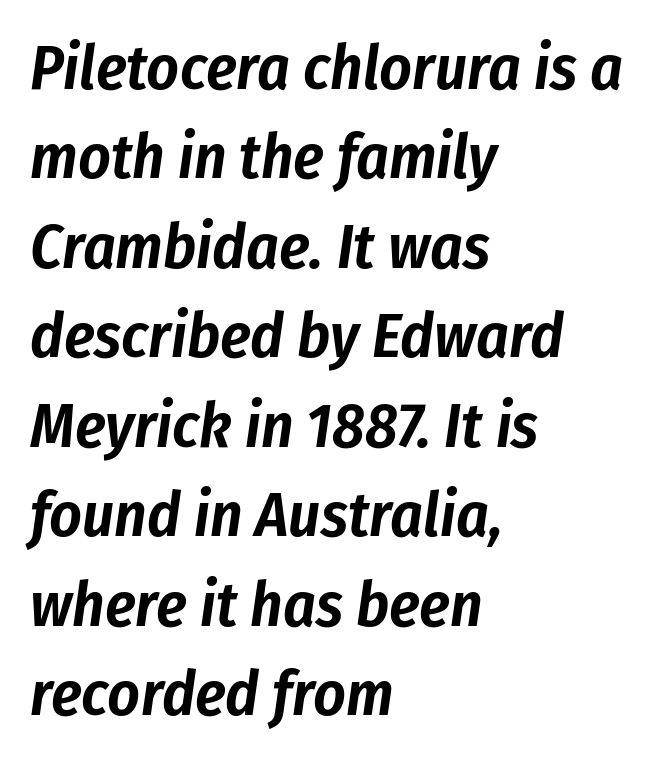
{"italic": "yes", "lean": "right", "slant_degrees": 8, "width": "condensed", "stroke_contrast": "low", "x_height": "medium", "monospaced": "no", "underline": "no", "align": "left", "line_spacing": "normal", "line_spacing_ratio": 1.42, "letter_spacing": "normal", "letter_spacing_em": 0.0, "glyph_px": 63}
